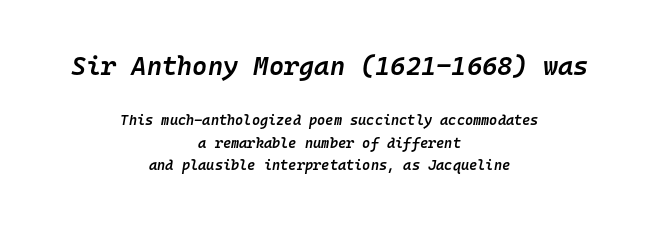
Q: Is the text bold? A: Semi-bold.
Q: Is the text italic (slanted)? A: Yes, it leans right by about 10 degrees.
Q: Is the text underlined? A: No.
Q: How is the paragraph aligned? A: Centered.
Q: Is the spacing between letters normal or unusually wide? A: Normal.
Q: Is the spacing between lines tight, normal or loose? A: Normal.
Q: Which block of text is set in a larger size, the first (top) or the second (bottom)? A: The first (top) one.
